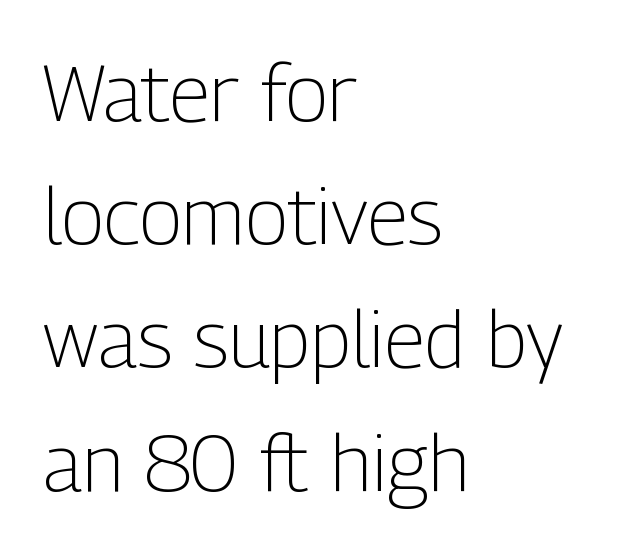
{"serif": "no", "italic": "no", "bold": "no", "weight": "light", "width": "condensed", "stroke_contrast": "low", "x_height": "medium", "monospaced": "no", "underline": "no", "align": "left", "line_spacing": "normal", "line_spacing_ratio": 1.54, "letter_spacing": "normal", "letter_spacing_em": 0.0, "glyph_px": 80}
